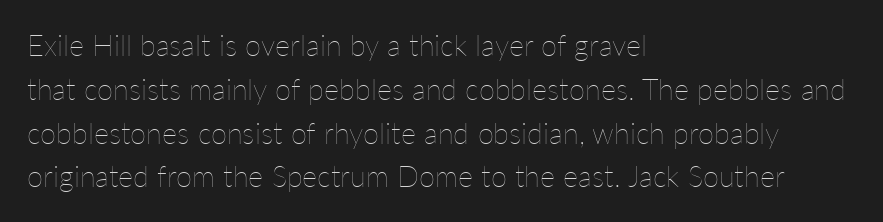
Q: Is the text bold? A: No.
Q: Is the text italic (slanted)? A: No, it is upright.
Q: Is the text underlined? A: No.
Q: How is the paragraph aligned? A: Left-aligned.
Q: Is the spacing between letters normal or unusually wide? A: Normal.
Q: Is the spacing between lines tight, normal or loose? A: Normal.
Q: Width (condensed, normal, or wide)? A: Normal.
Q: Stroke contrast? A: Low.
Q: x-height? A: Medium.
Q: Monospaced? A: No.
